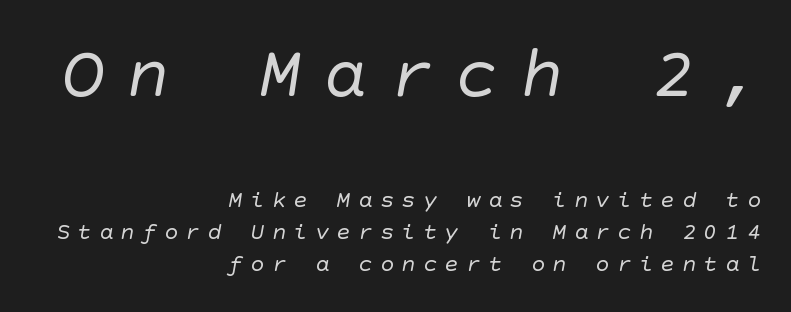
{"serif": "no", "bold": "no", "weight": "regular", "width": "normal", "stroke_contrast": "low", "x_height": "large", "underline": "no", "align": "right", "line_spacing": "normal", "line_spacing_ratio": 1.33, "letter_spacing": "wide", "letter_spacing_em": 0.3, "larger_block": "first", "size_ratio": 3.04, "glyph_px": 73}
